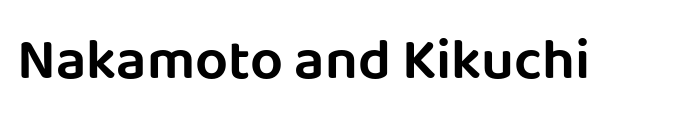
{"serif": "no", "italic": "no", "width": "normal", "stroke_contrast": "low", "x_height": "large", "monospaced": "no", "underline": "no", "letter_spacing": "normal", "letter_spacing_em": 0.0, "glyph_px": 58}
